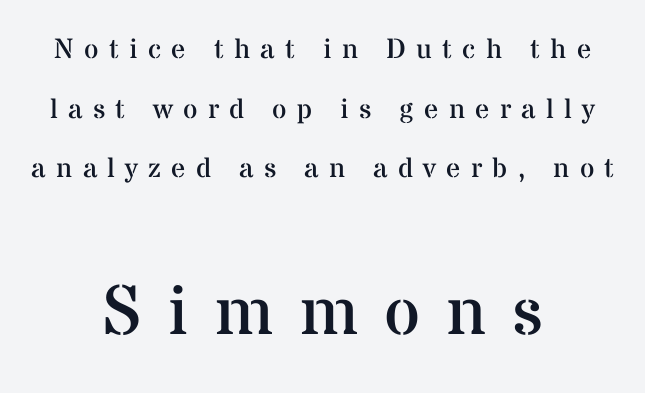
The image shows 70 px regular-weight serif type, upright; set centered, loose line spacing (2.13x), unusually wide letter spacing (+0.37 em), not underlined; the second (bottom) block is 2.5x larger; medium stroke contrast and a medium x-height.
